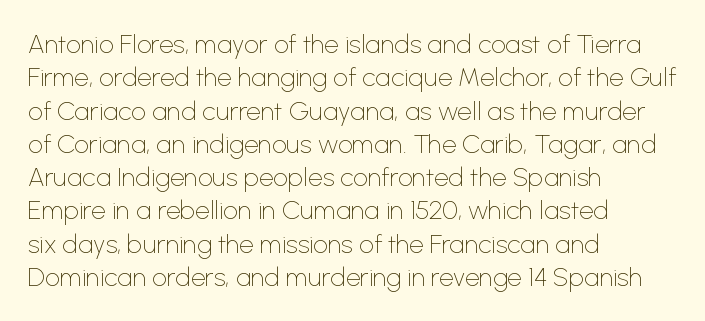
{"italic": "no", "bold": "no", "underline": "no", "align": "left", "line_spacing": "normal", "line_spacing_ratio": 1.28, "letter_spacing": "normal", "letter_spacing_em": 0.0, "glyph_px": 26}
